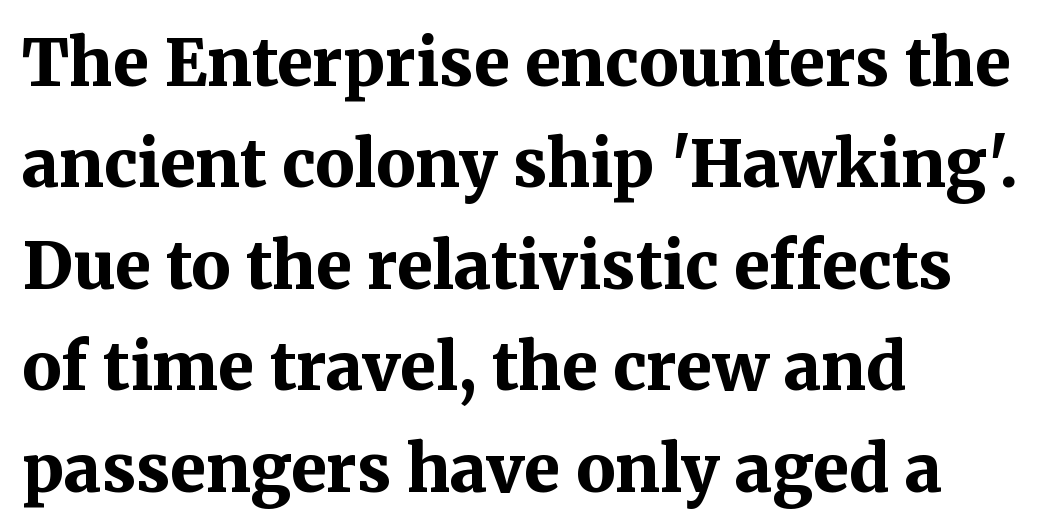
{"serif": "yes", "italic": "no", "bold": "yes", "weight": "bold", "width": "normal", "stroke_contrast": "medium", "x_height": "medium", "monospaced": "no", "underline": "no", "align": "left", "line_spacing": "normal", "line_spacing_ratio": 1.56, "letter_spacing": "normal", "letter_spacing_em": 0.0, "glyph_px": 65}
